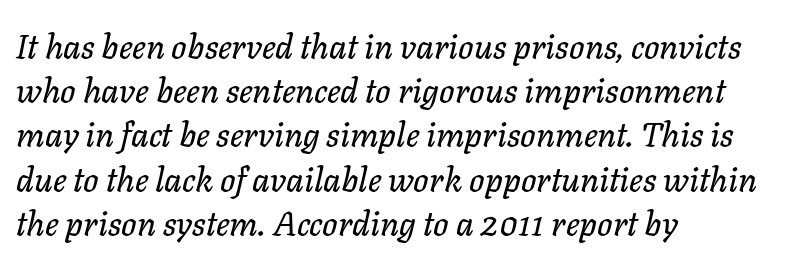
Q: Is the text italic (slanted)? A: Yes, it leans right by about 11 degrees.
Q: Is the text underlined? A: No.
Q: How is the paragraph aligned? A: Left-aligned.
Q: Is the spacing between letters normal or unusually wide? A: Normal.
Q: Is the spacing between lines tight, normal or loose? A: Normal.
Q: Width (condensed, normal, or wide)? A: Normal.
Q: Stroke contrast? A: Low.
Q: x-height? A: Medium.
Q: Monospaced? A: No.
